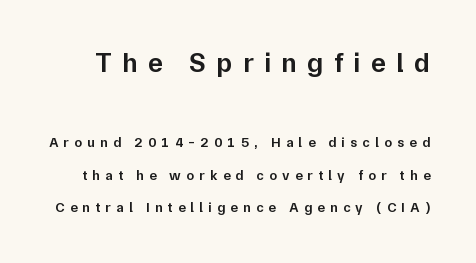
The image shows 28 px semibold sans-serif type, upright; set loose line spacing (2.34x), unusually wide letter spacing (+0.37 em), not underlined; the first (top) block is 2.0x larger; low stroke contrast and a medium x-height.
